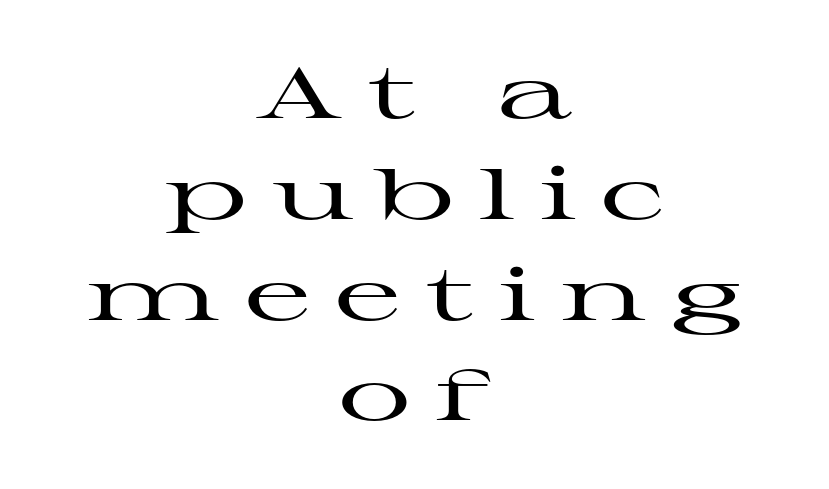
Display-style spreading of the glyphs; the letterfit is very open. Leftover space on each line is divided equally before and after the words. Does the type have serifs? Yes, each stem ends in a small foot. Plain, unruled lines of type. Nope, not italic — everything's standing straight. This sample keeps an unexceptional amount of space between lines.
